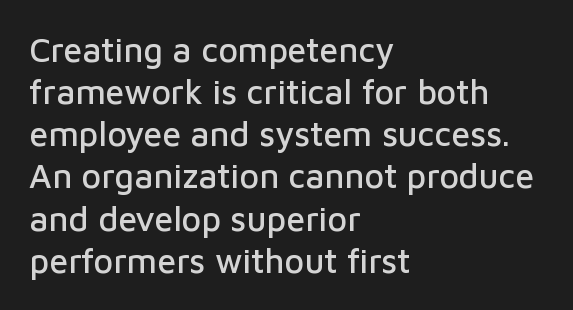
Do the characters align in a grid? No, the font is proportional. Observe the ordinary spacing: letters are neighbours, not strangers. Just letters on the line, the space beneath them empty. The text was rendered using a sans face with plain stroke endings. Posture: vertical. A student would call this left alignment; a typographer would say flush left, rag right.
